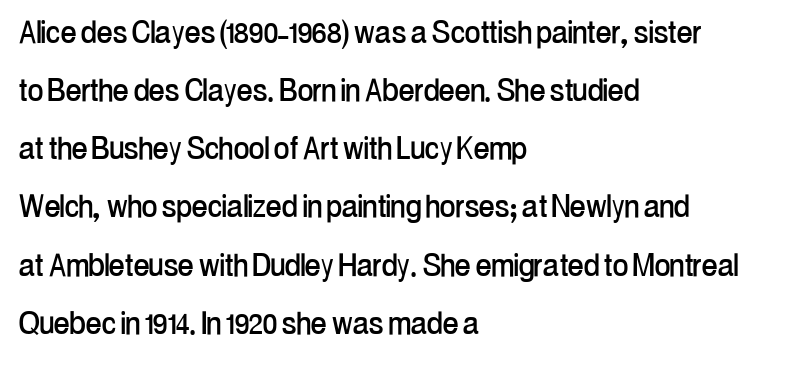
Q: Is the text italic (slanted)? A: No, it is upright.
Q: Is the typeface a serif or a sans-serif typeface? A: Sans-serif.
Q: Is the text underlined? A: No.
Q: How is the paragraph aligned? A: Left-aligned.
Q: Is the spacing between letters normal or unusually wide? A: Normal.
Q: Is the spacing between lines tight, normal or loose? A: Normal.
Q: Width (condensed, normal, or wide)? A: Condensed.
Q: Stroke contrast? A: Low.
Q: x-height? A: Medium.
Q: Monospaced? A: No.
